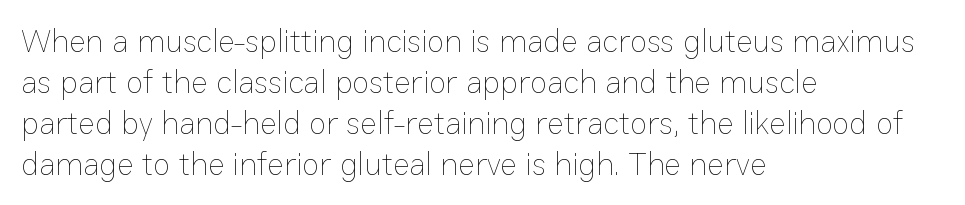
{"italic": "no", "bold": "no", "weight": "thin", "width": "normal", "stroke_contrast": "low", "x_height": "medium", "monospaced": "no", "underline": "no", "align": "left", "line_spacing": "normal", "line_spacing_ratio": 1.28, "letter_spacing": "normal", "letter_spacing_em": 0.0, "glyph_px": 32}
